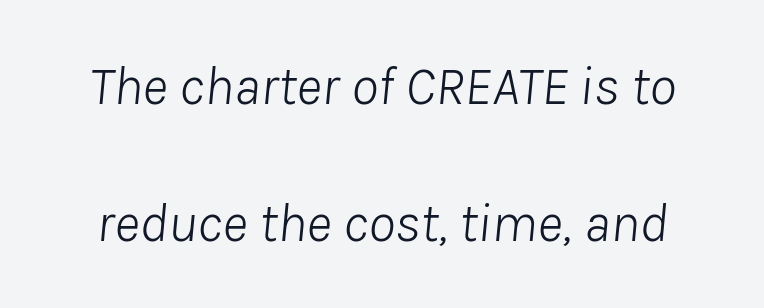
The image shows 55 px light type, italic (leaning right); set loose line spacing (2.49x), normal letter spacing, not underlined; low stroke contrast and a medium x-height.
